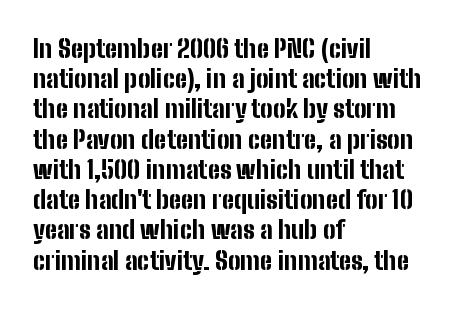
{"italic": "no", "bold": "yes", "underline": "no", "align": "left", "line_spacing_ratio": 1.21, "letter_spacing": "normal", "letter_spacing_em": 0.0, "glyph_px": 25}
